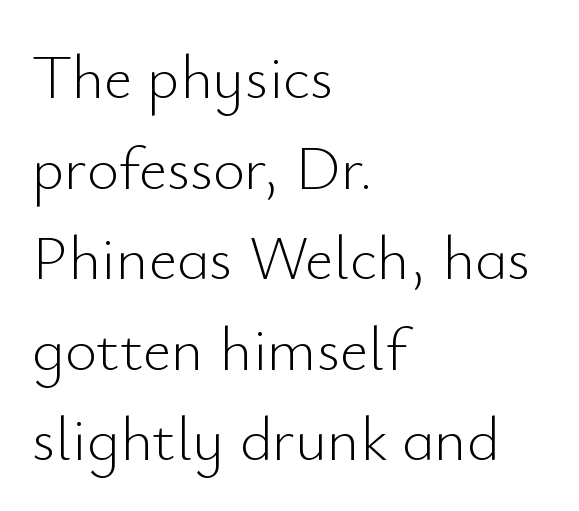
{"serif": "no", "italic": "no", "bold": "no", "weight": "light", "width": "normal", "stroke_contrast": "low", "x_height": "small", "monospaced": "no", "underline": "no", "align": "left", "line_spacing": "normal", "line_spacing_ratio": 1.46, "letter_spacing": "normal", "letter_spacing_em": 0.0, "glyph_px": 62}
